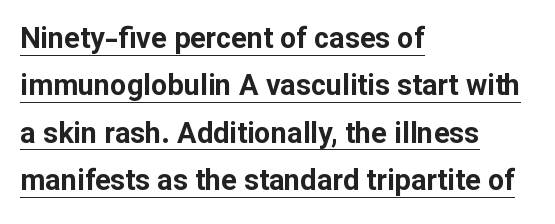
Students, this is bold: see how much ink each stroke carries. Nope, no serifs anywhere on these letters. Here the designer chose a conventional face with non-uniform glyph widths. The text block is weighted toward the left margin, trailing off unevenly rightward. Between one letter and the next there's only the usual sliver of space.
